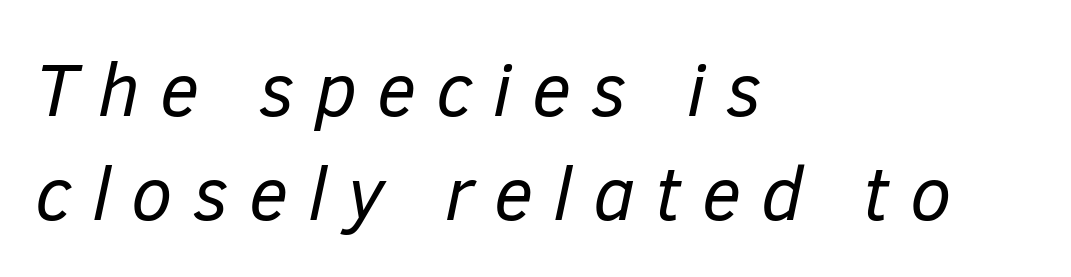
The image shows 75 px regular-weight type, italic (leaning right); set left-aligned, normal line spacing (1.39x), unusually wide letter spacing (+0.27 em), not underlined; low stroke contrast and a medium x-height.
